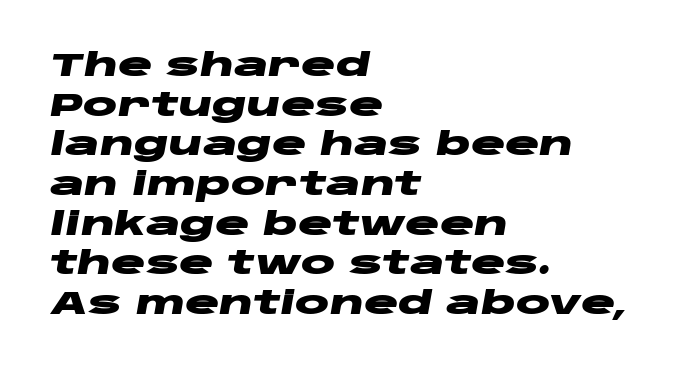
Q: Is the text bold? A: Yes.
Q: Is the text italic (slanted)? A: Yes, it leans right by about 10 degrees.
Q: Is the text underlined? A: No.
Q: How is the paragraph aligned? A: Left-aligned.
Q: Is the spacing between letters normal or unusually wide? A: Normal.
Q: Width (condensed, normal, or wide)? A: Wide.
Q: Stroke contrast? A: Low.
Q: x-height? A: Large.
Q: Monospaced? A: No.
